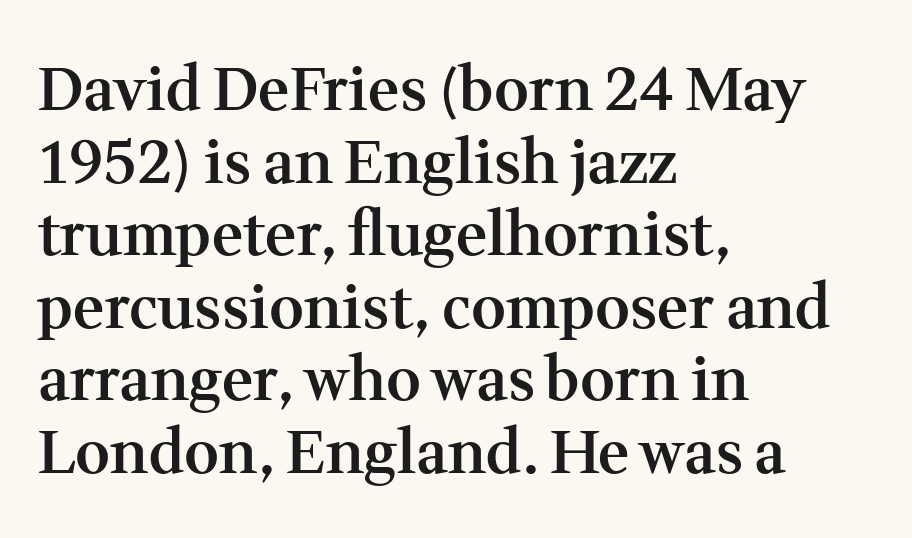
Q: Is the text bold? A: Semi-bold.
Q: Is the text italic (slanted)? A: No, it is upright.
Q: Is the typeface a serif or a sans-serif typeface? A: Serif.
Q: Is the text underlined? A: No.
Q: How is the paragraph aligned? A: Left-aligned.
Q: Is the spacing between letters normal or unusually wide? A: Normal.
Q: Width (condensed, normal, or wide)? A: Normal.
Q: Stroke contrast? A: Medium.
Q: x-height? A: Medium.
Q: Monospaced? A: No.
